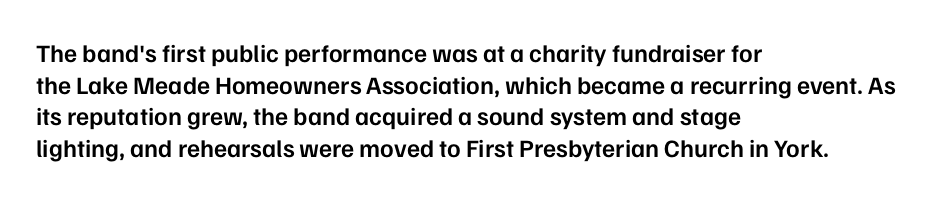
{"italic": "no", "bold": "semi", "underline": "no", "align": "left", "line_spacing": "normal", "line_spacing_ratio": 1.27, "letter_spacing": "normal", "letter_spacing_em": 0.0, "glyph_px": 25}
